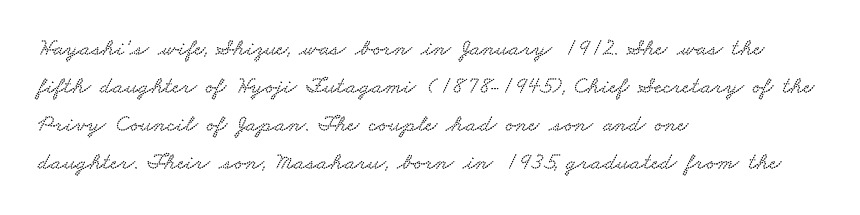
{"underline": "no", "align": "left", "line_spacing": "normal", "line_spacing_ratio": 1.58, "letter_spacing": "normal", "letter_spacing_em": 0.0, "glyph_px": 24}
